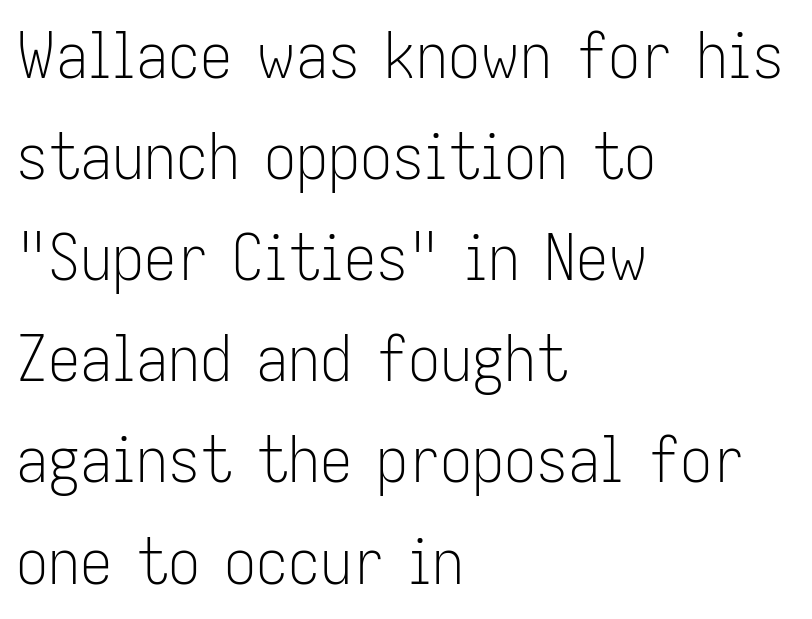
Clear beneath every line of the passage. Spacing verdict: proportional, widths tailored to each character. No chunkiness to these letters — they're not bold. Is this a sans? Yes — the strokes have no serifs.
